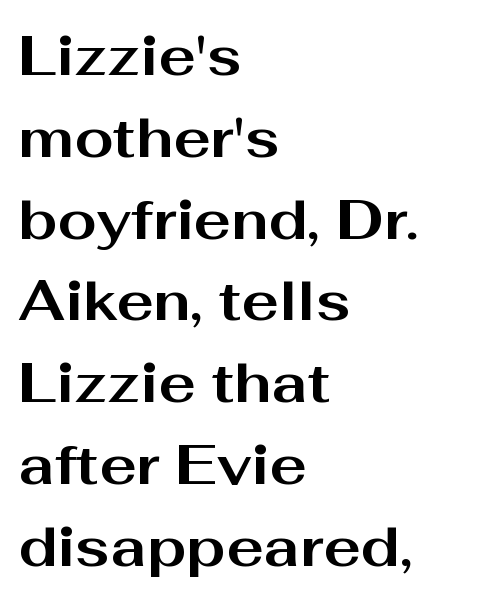
{"serif": "no", "italic": "no", "bold": "yes", "weight": "bold", "width": "wide", "stroke_contrast": "medium", "x_height": "medium", "monospaced": "no", "underline": "no", "align": "left", "line_spacing": "normal", "line_spacing_ratio": 1.46, "letter_spacing": "normal", "letter_spacing_em": 0.0, "glyph_px": 56}
